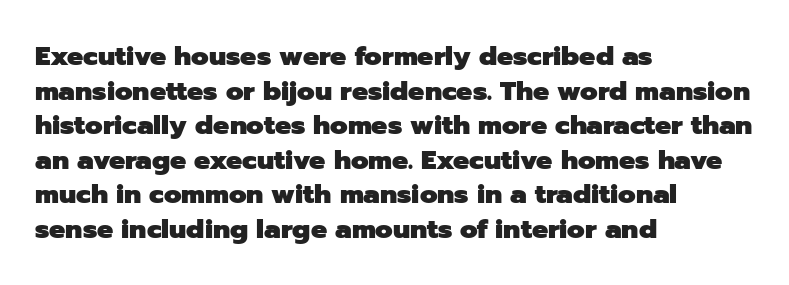
Q: Is the text bold? A: Yes.
Q: Is the text italic (slanted)? A: No, it is upright.
Q: Is the text underlined? A: No.
Q: How is the paragraph aligned? A: Left-aligned.
Q: Is the spacing between letters normal or unusually wide? A: Normal.
Q: Is the spacing between lines tight, normal or loose? A: Normal.
